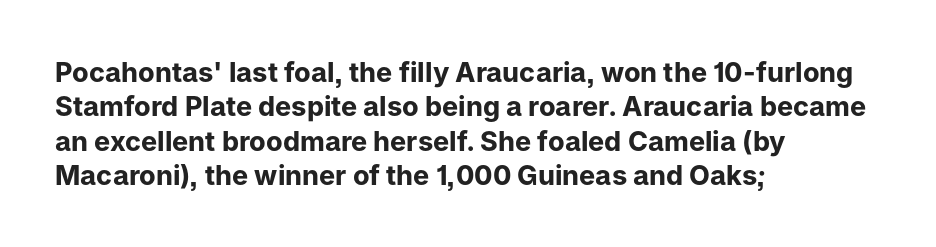
A typesetter would mark this as roman, not italic. Does the copy run flush right? No — it runs flush left. These words are printed bold, with thick strokes throughout. Successive baselines arrive at the customary interval. Caption: standard tracking, unaltered.
